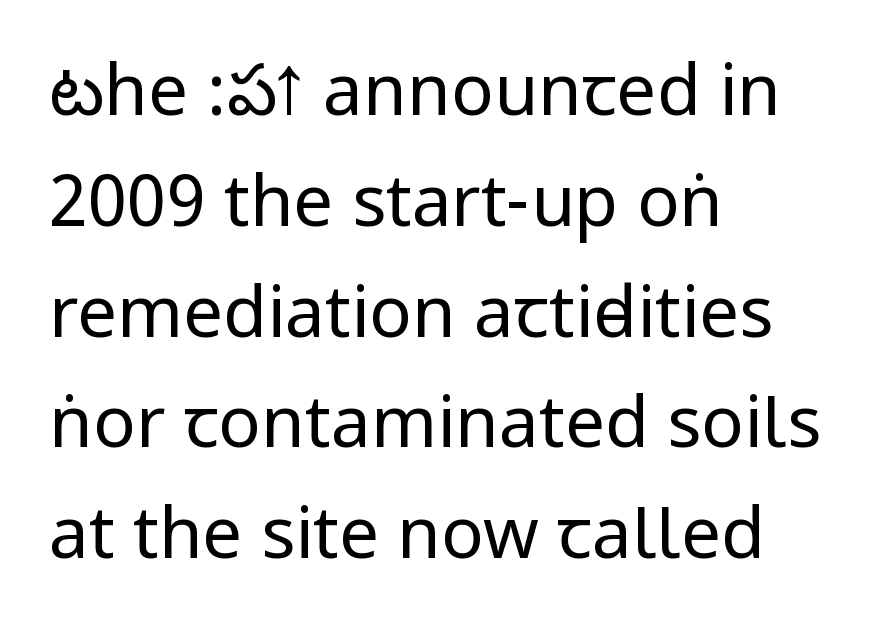
{"serif": "no", "italic": "no", "bold": "no", "weight": "regular", "width": "condensed", "stroke_contrast": "low", "underline": "no", "align": "left", "line_spacing": "normal", "line_spacing_ratio": 1.56, "letter_spacing": "normal", "letter_spacing_em": 0.0, "glyph_px": 71}
